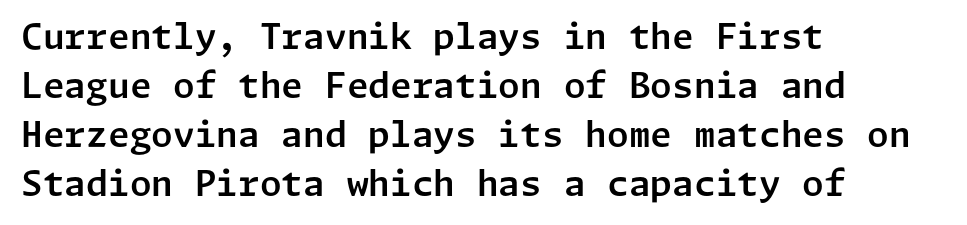
Q: Is the text italic (slanted)? A: No, it is upright.
Q: Is the typeface a serif or a sans-serif typeface? A: Sans-serif.
Q: Is the text underlined? A: No.
Q: How is the paragraph aligned? A: Left-aligned.
Q: Is the spacing between letters normal or unusually wide? A: Normal.
Q: Is the spacing between lines tight, normal or loose? A: Normal.
Q: Width (condensed, normal, or wide)? A: Normal.
Q: Stroke contrast? A: Low.
Q: x-height? A: Medium.
